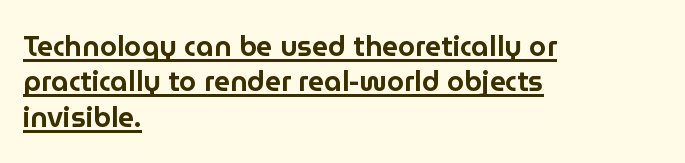
Q: Is the text italic (slanted)? A: No, it is upright.
Q: Is the typeface a serif or a sans-serif typeface? A: Sans-serif.
Q: Is the text underlined? A: Yes.
Q: How is the paragraph aligned? A: Left-aligned.
Q: Is the spacing between letters normal or unusually wide? A: Normal.
Q: Is the spacing between lines tight, normal or loose? A: Normal.
Q: Width (condensed, normal, or wide)? A: Normal.
Q: Stroke contrast? A: Low.
Q: x-height? A: Medium.
Q: Monospaced? A: No.
